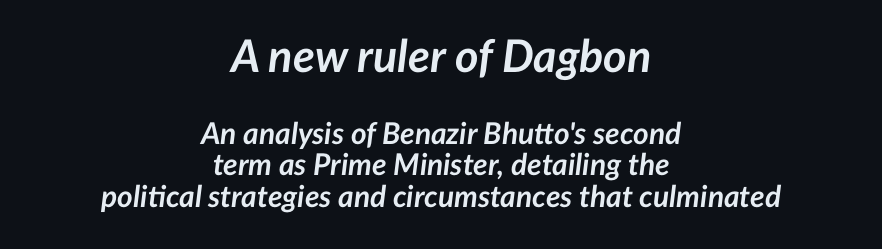
The image shows 45 px semibold type, italic (leaning right); set centered, tight line spacing (1.06x), normal letter spacing, not underlined; the first (top) block is 1.5x larger; low stroke contrast and a medium x-height.
